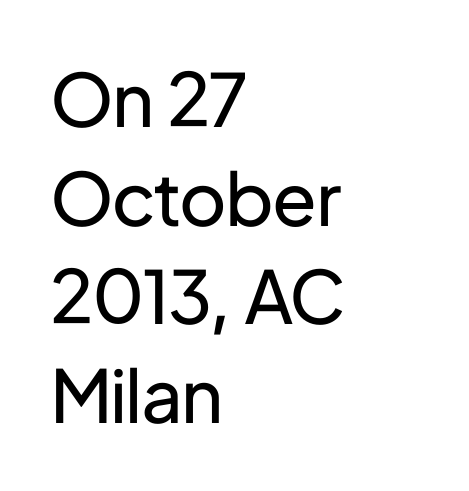
Honestly, there is no underline to notice here at all. In terms of leading, this rendering sits right in the middle. Casual observation: everything's shoved over to the left. Regarding serifs, this sample does without them. The letters advance in unequal steps, a hallmark of proportional type. Standard letterfit; no display-style spreading of the glyphs.
